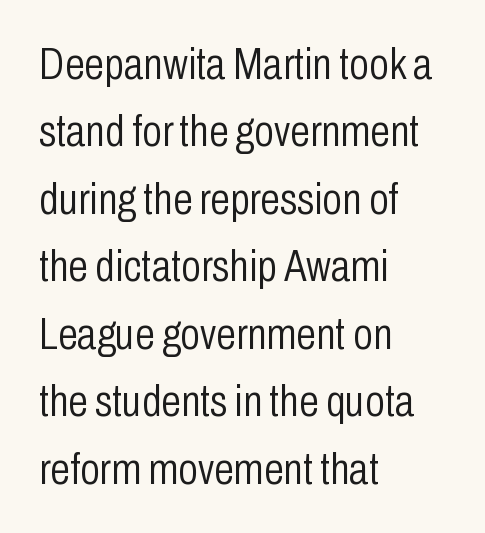
Beneath every word, the page is bare. The specimen reads as upright at a glance. The designer left line spacing at the default. You could call the tracking neutral — neither tight nor loose. Compared with a typical body face, this is equally light or lighter still.
